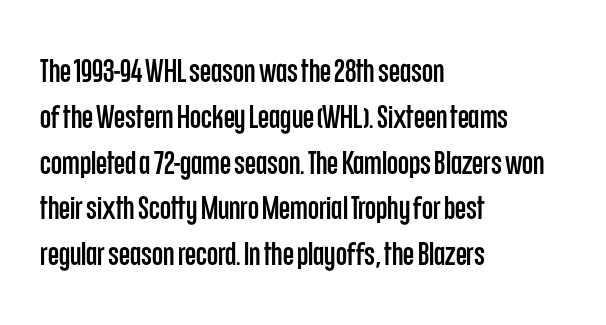
The image shows 32 px condensed sans-serif type, upright; set left-aligned, normal line spacing (1.43x), normal letter spacing, not underlined; low stroke contrast and a large x-height.
